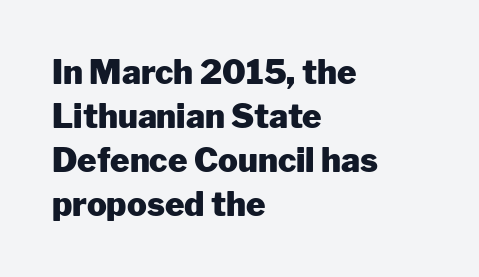
The image shows 33 px heavy sans-serif type, upright; set left-aligned, normal line spacing (1.33x), normal letter spacing, not underlined; low stroke contrast and a medium x-height.
